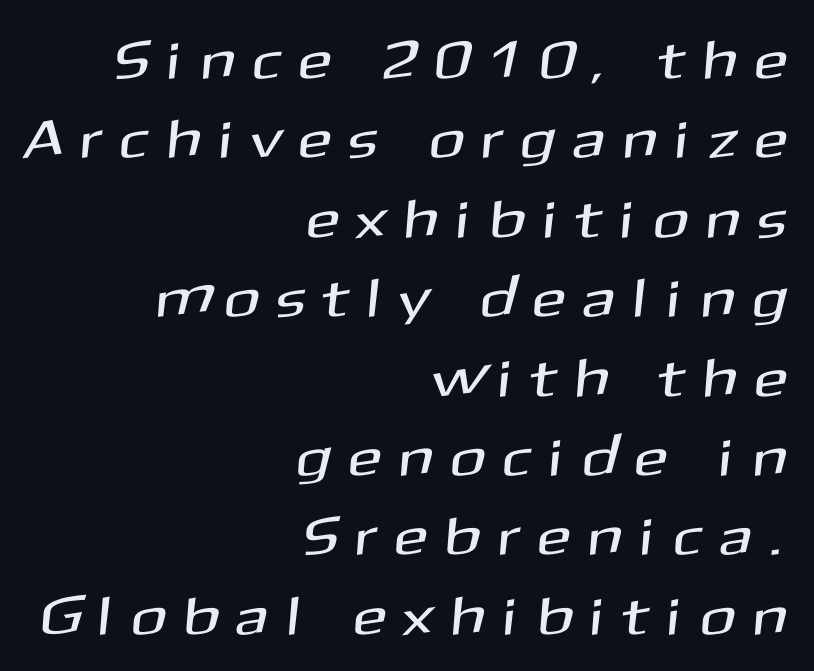
The image shows 54 px sans-serif type; set right-aligned, normal line spacing (1.47x), unusually wide letter spacing (+0.39 em), not underlined; medium stroke contrast and a medium x-height.
